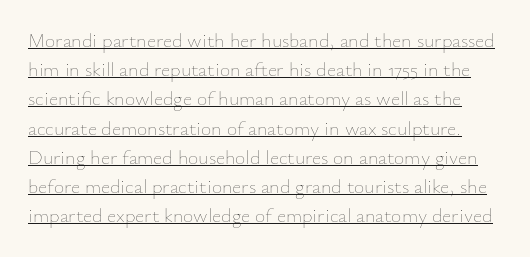
The rendering uses the underline text-decoration. The line-height multiplier appears to be the usual default. Compared with typical body copy, the letter spacing here is the same. This is the regular roman posture of the typeface.
